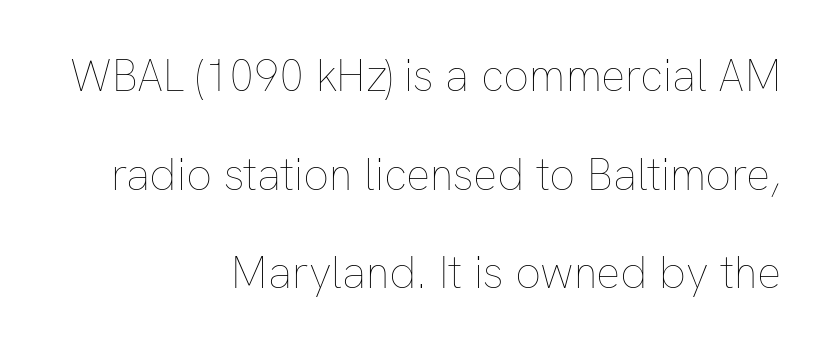
The image shows 45 px thin type, upright; set right-aligned, loose line spacing (2.19x), normal letter spacing, not underlined; low stroke contrast and a medium x-height.
